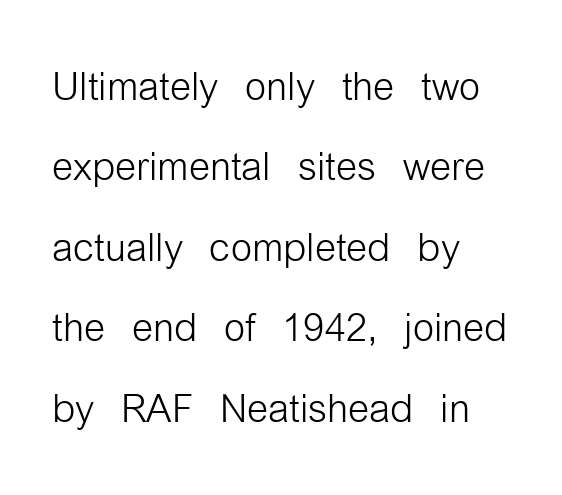
Q: Is the text bold? A: No.
Q: Is the text italic (slanted)? A: No, it is upright.
Q: Is the typeface a serif or a sans-serif typeface? A: Sans-serif.
Q: Is the text underlined? A: No.
Q: How is the paragraph aligned? A: Left-aligned.
Q: Is the spacing between letters normal or unusually wide? A: Normal.
Q: Is the spacing between lines tight, normal or loose? A: Normal.
Q: Width (condensed, normal, or wide)? A: Condensed.
Q: Stroke contrast? A: Low.
Q: x-height? A: Medium.
Q: Monospaced? A: No.
